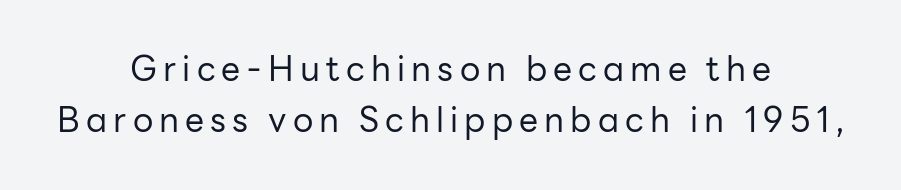
Q: Is the text bold? A: No.
Q: Is the text italic (slanted)? A: No, it is upright.
Q: Is the typeface a serif or a sans-serif typeface? A: Sans-serif.
Q: Is the text underlined? A: No.
Q: How is the paragraph aligned? A: Centered.
Q: Is the spacing between lines tight, normal or loose? A: Normal.
Q: Width (condensed, normal, or wide)? A: Normal.
Q: Stroke contrast? A: Low.
Q: x-height? A: Medium.
Q: Monospaced? A: No.
